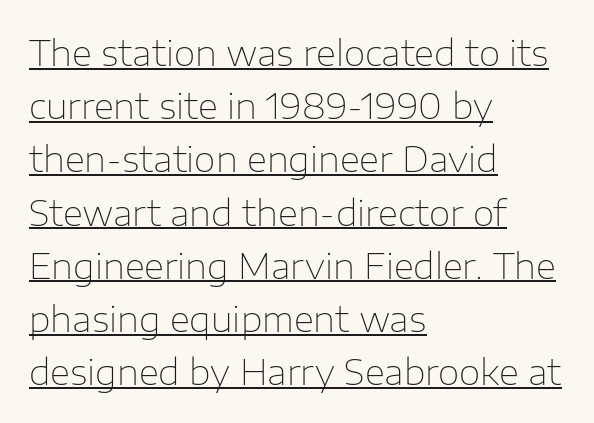
The image shows 35 px thin sans-serif type, upright; set left-aligned, normal line spacing (1.52x), normal letter spacing, underlined; low stroke contrast and a medium x-height.
